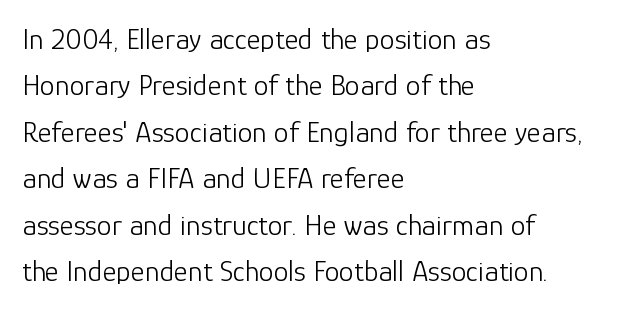
Each letter keeps its own natural width here, so spacing adapts to shape. The font family rendered here belongs to the sans-serif group. Each row of text sits above clean, open space. The face looks like a standard text weight, possibly lighter.
